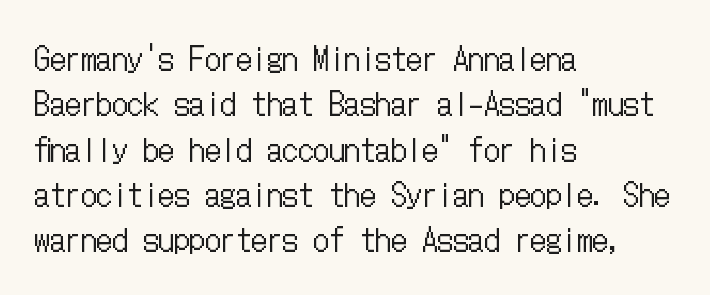
The weight would be labelled regular, book, light, or lighter still. Each word holds together tightly as a unit, with standard inter-letter gaps. Clear beneath every line of the passage. This sample uses an upright cut, with every glyph sitting square on the baseline.
